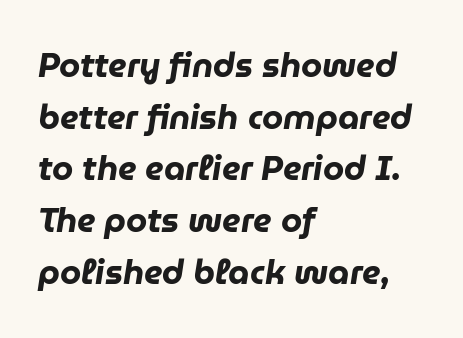
The image shows 34 px heavy type, italic (leaning right); set left-aligned, normal line spacing (1.52x), normal letter spacing, not underlined; low stroke contrast and a medium x-height.
